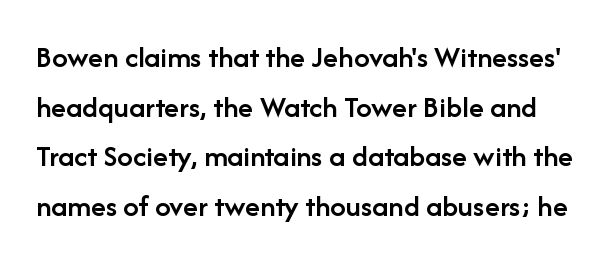
{"serif": "no", "italic": "no", "bold": "semi", "weight": "semibold", "width": "normal", "stroke_contrast": "low", "x_height": "medium", "monospaced": "no", "underline": "no", "line_spacing": "normal", "line_spacing_ratio": 1.6, "letter_spacing": "normal", "letter_spacing_em": 0.0, "glyph_px": 31}
